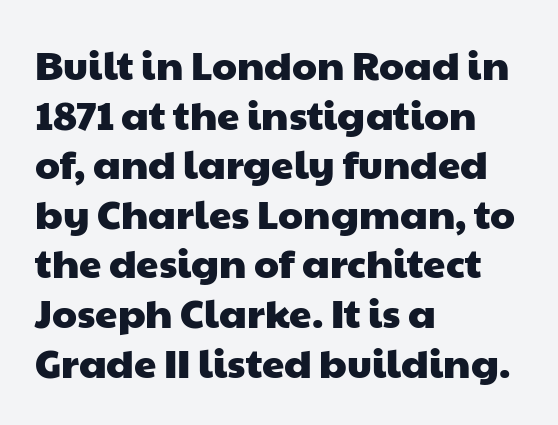
Looks like regular typesetting: each glyph gets only the width it needs. A sans-serif font was chosen for this passage. The area under the type is left untouched. Tracking here is standard; glyphs follow each other at the usual distance. Each line starts at the same left margin while the right side varies.
